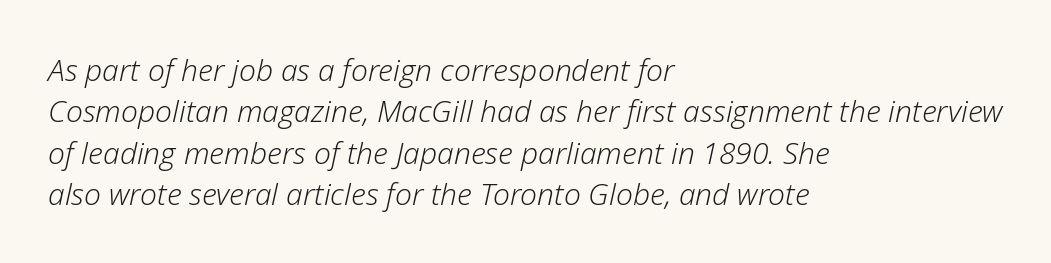
Q: Is the text bold? A: No.
Q: Is the text italic (slanted)? A: Yes, it leans right by about 12 degrees.
Q: Is the text underlined? A: No.
Q: How is the paragraph aligned? A: Left-aligned.
Q: Is the spacing between letters normal or unusually wide? A: Normal.
Q: Is the spacing between lines tight, normal or loose? A: Normal.
Q: Width (condensed, normal, or wide)? A: Normal.
Q: Stroke contrast? A: Low.
Q: x-height? A: Medium.
Q: Monospaced? A: No.
